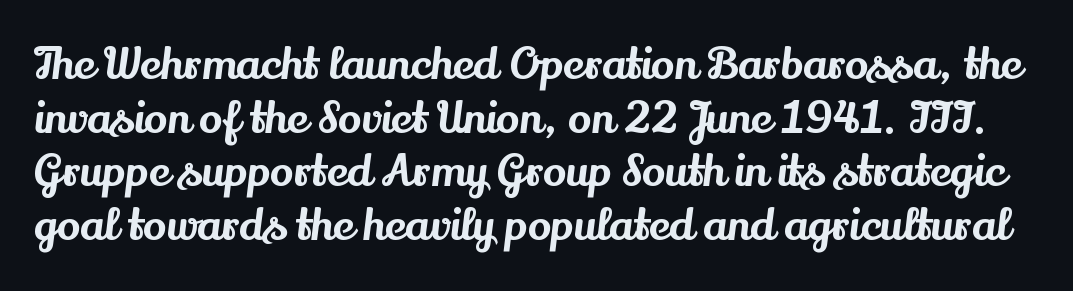
Q: Is the text italic (slanted)? A: Yes.
Q: Is the typeface a serif or a sans-serif typeface? A: Serif.
Q: Is the text underlined? A: No.
Q: Is the spacing between letters normal or unusually wide? A: Normal.
Q: Width (condensed, normal, or wide)? A: Normal.
Q: Stroke contrast? A: Medium.
Q: x-height? A: Small.
Q: Monospaced? A: No.
